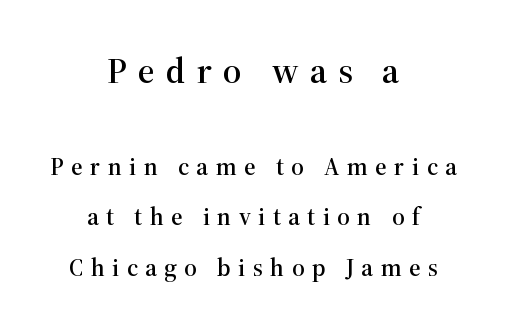
Posture: vertical. Compared with typical body copy, the letter spacing here is much looser. Widely set lines give the paragraph a tall, airy silhouette. Which of the two is more prominent by size? The first, at the top. Spacing verdict: proportional, widths tailored to each character.
